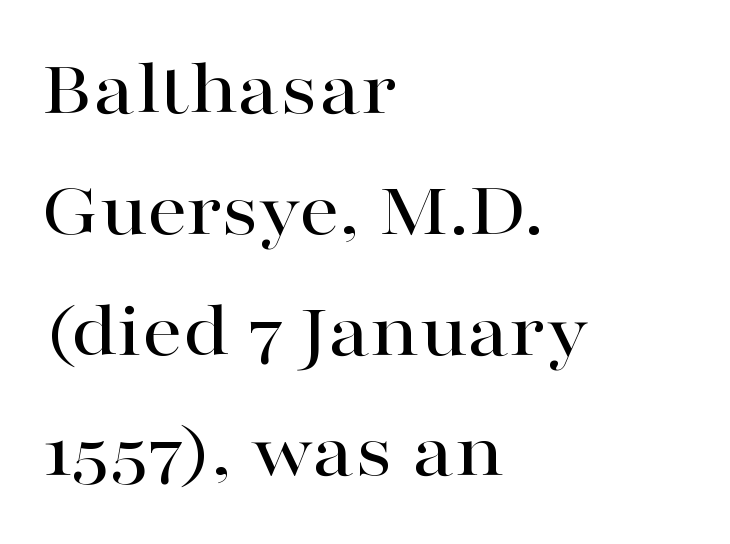
This block has exactly the height ordinary leading produces. Is there any slant? The stems are plumb. Honestly, there is no underline to notice here at all. Does the copy run flush right? No — it runs flush left.
